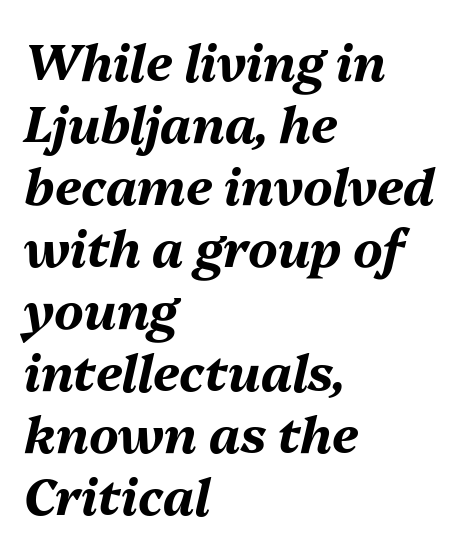
Q: Is the text bold? A: Yes.
Q: Is the text italic (slanted)? A: Yes, it leans right by about 13 degrees.
Q: Is the text underlined? A: No.
Q: How is the paragraph aligned? A: Left-aligned.
Q: Is the spacing between letters normal or unusually wide? A: Normal.
Q: Width (condensed, normal, or wide)? A: Normal.
Q: Stroke contrast? A: Medium.
Q: x-height? A: Medium.
Q: Monospaced? A: No.
